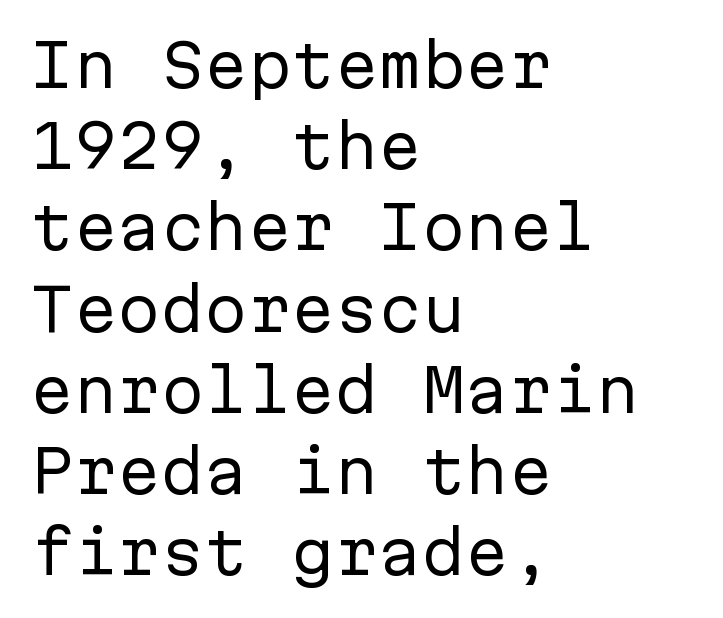
Q: Is the text bold? A: No.
Q: Is the text italic (slanted)? A: No, it is upright.
Q: Is the typeface a serif or a sans-serif typeface? A: Sans-serif.
Q: Is the text underlined? A: No.
Q: How is the paragraph aligned? A: Left-aligned.
Q: Is the spacing between letters normal or unusually wide? A: Normal.
Q: Is the spacing between lines tight, normal or loose? A: Normal.
Q: Width (condensed, normal, or wide)? A: Normal.
Q: Stroke contrast? A: Low.
Q: x-height? A: Medium.
Q: Monospaced? A: Yes.
